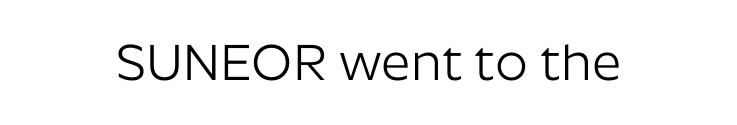
Q: Is the text bold? A: No.
Q: Is the text italic (slanted)? A: No, it is upright.
Q: Is the typeface a serif or a sans-serif typeface? A: Sans-serif.
Q: Is the text underlined? A: No.
Q: Is the spacing between letters normal or unusually wide? A: Normal.
Q: Width (condensed, normal, or wide)? A: Normal.
Q: Stroke contrast? A: Low.
Q: x-height? A: Medium.
Q: Monospaced? A: No.
